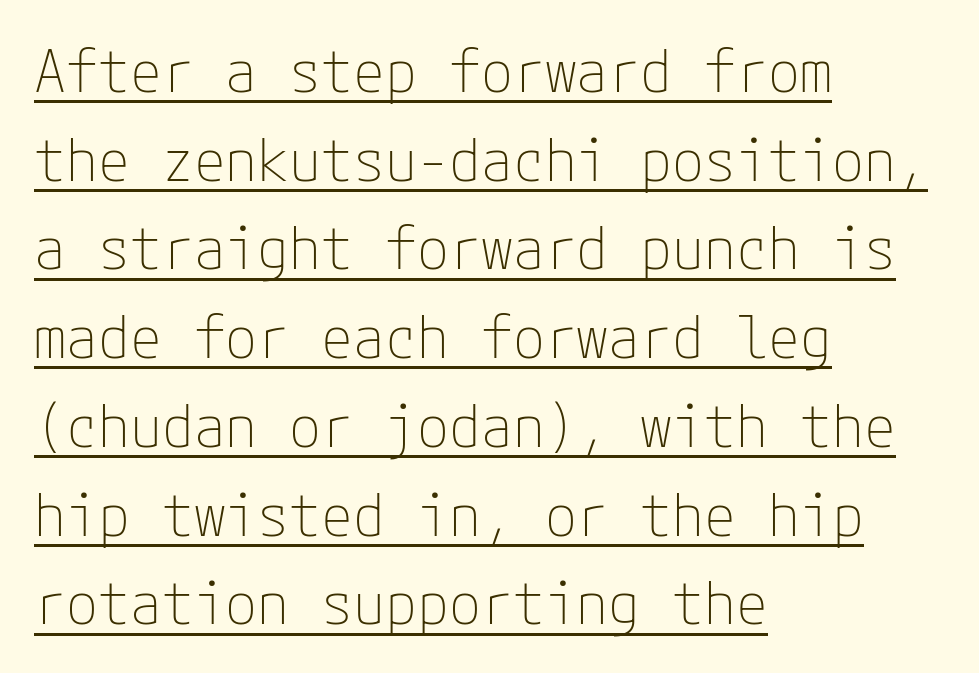
The image shows 58 px thin sans-serif type, upright; set left-aligned, normal line spacing (1.53x), normal letter spacing, underlined; low stroke contrast and a medium x-height.
